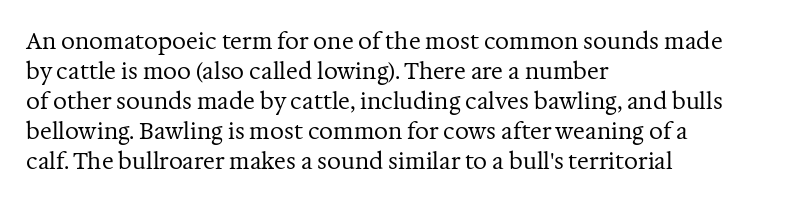
The image shows 22 px text type, upright; set left-aligned, normal line spacing (1.36x), normal letter spacing, not underlined.
